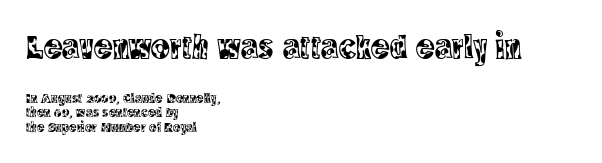
The image shows 35 px condensed serif type, upright; set left-aligned, tight line spacing (1.03x), normal letter spacing, not underlined; the first (top) block is 2.5x larger; a large x-height.
